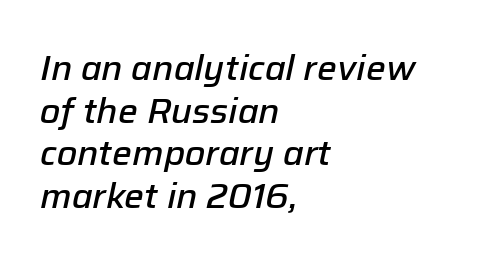
The image shows 35 px semibold type, italic (leaning right); set left-aligned, line spacing 1.22x, normal letter spacing, not underlined; low stroke contrast and a medium x-height.
